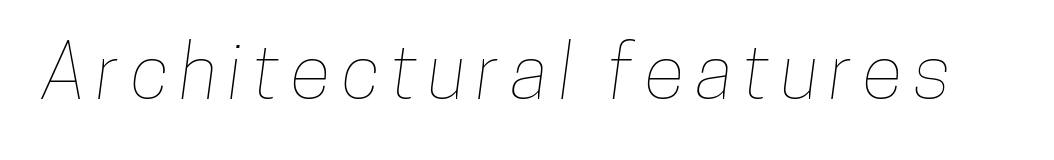
Q: Is the text underlined? A: No.
Q: Width (condensed, normal, or wide)? A: Condensed.
Q: Stroke contrast? A: Low.
Q: x-height? A: Medium.
Q: Monospaced? A: No.
